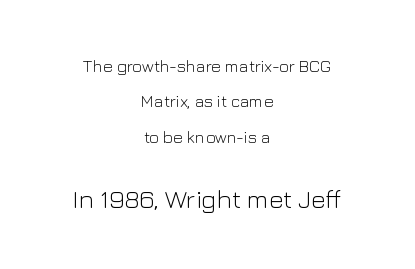
{"italic": "no", "bold": "no", "underline": "no", "align": "center", "line_spacing": "loose", "line_spacing_ratio": 2.08, "letter_spacing": "normal", "letter_spacing_em": 0.0, "larger_block": "second", "size_ratio": 1.53, "glyph_px": 26}
